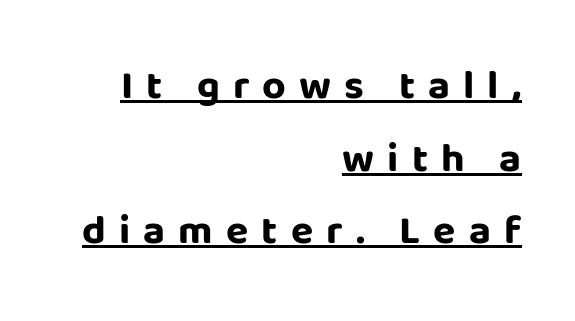
The paragraph shown leans on its right margin. Think of a printed novel: that variable character pitch is what you see here. Are there feet on the stems? There aren't — it's a sans. Does the lettering tilt? It doesn't — this is upright. I'd describe the lettering as bold — thick and assertive. Glance below the letters and you will spot a drawn line.
